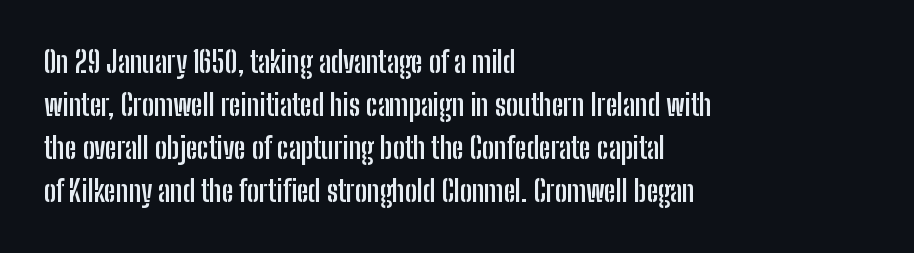
The paragraph has a hard left edge and a soft right edge. Heft: maximum for text — a bold. Compared with typical paragraphs, the rows here are spaced about the same. Posture: straight, roman, zero tilt. These lines are composed in type without serifs. The foot of each line stays bare and open.
